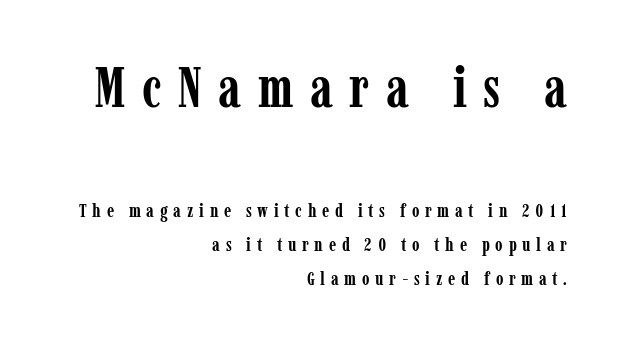
{"serif": "yes", "italic": "no", "bold": "yes", "weight": "semibold", "width": "condensed", "stroke_contrast": "low", "x_height": "medium", "monospaced": "no", "underline": "no", "align": "right", "line_spacing_ratio": 1.79, "letter_spacing": "wide", "letter_spacing_em": 0.3, "larger_block": "first", "size_ratio": 2.95, "glyph_px": 56}
